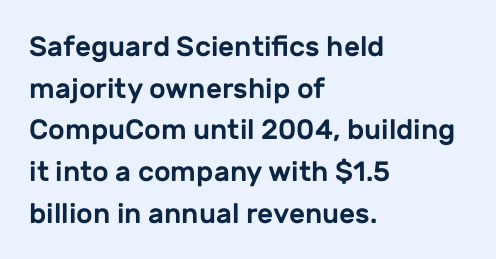
Do the letters lean? They stand straight. The space between consecutive lines is moderate. The letterforms sit shoulder to shoulder at normal distance. These lines are rendered in a variable-pitch font. Bare-footed words on every line.
